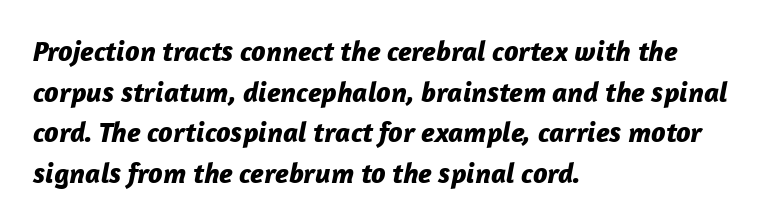
The image shows 29 px bold type, italic (leaning right); set left-aligned, normal line spacing (1.4x), normal letter spacing, not underlined; low stroke contrast and a medium x-height.
